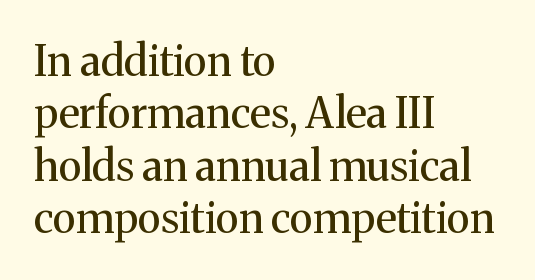
The image shows 42 px regular-weight serif type, upright; set left-aligned, normal line spacing (1.25x), normal letter spacing, not underlined; medium stroke contrast and a medium x-height.
